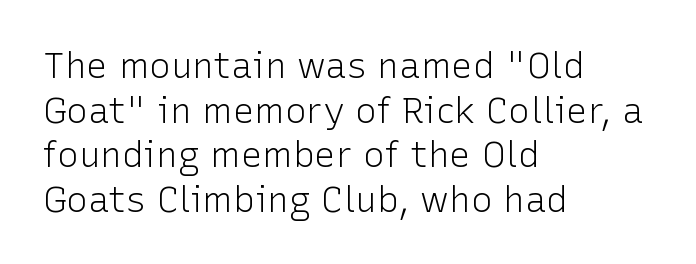
{"serif": "no", "italic": "no", "bold": "no", "weight": "light", "width": "normal", "stroke_contrast": "low", "x_height": "medium", "monospaced": "no", "underline": "no", "align": "left", "line_spacing_ratio": 1.24, "letter_spacing": "normal", "letter_spacing_em": 0.0, "glyph_px": 36}
